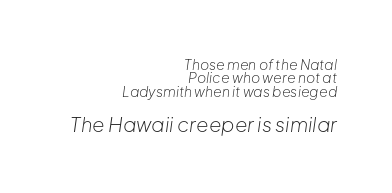
Q: Is the text bold? A: No.
Q: Is the text italic (slanted)? A: Yes, it leans right by about 8 degrees.
Q: Is the text underlined? A: No.
Q: How is the paragraph aligned? A: Right-aligned.
Q: Is the spacing between letters normal or unusually wide? A: Normal.
Q: Is the spacing between lines tight, normal or loose? A: Tight.
Q: Which block of text is set in a larger size, the first (top) or the second (bottom)? A: The second (bottom) one.
